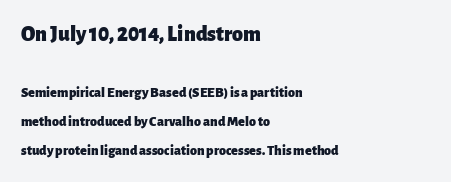
The image shows 22 px bold type, upright; set left-aligned, loose line spacing (2.07x), normal letter spacing, not underlined; the first (top) block is 1.57x larger.
